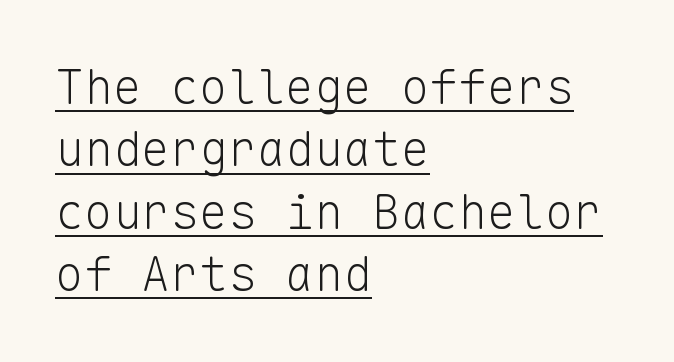
The image shows 48 px light sans-serif type, upright, monospaced; set left-aligned, normal line spacing (1.3x), normal letter spacing, underlined; low stroke contrast and a medium x-height.
